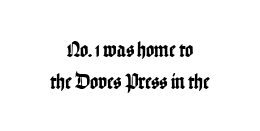
The image shows 22 px text type, upright; set centered, normal line spacing (1.44x), normal letter spacing, not underlined.
